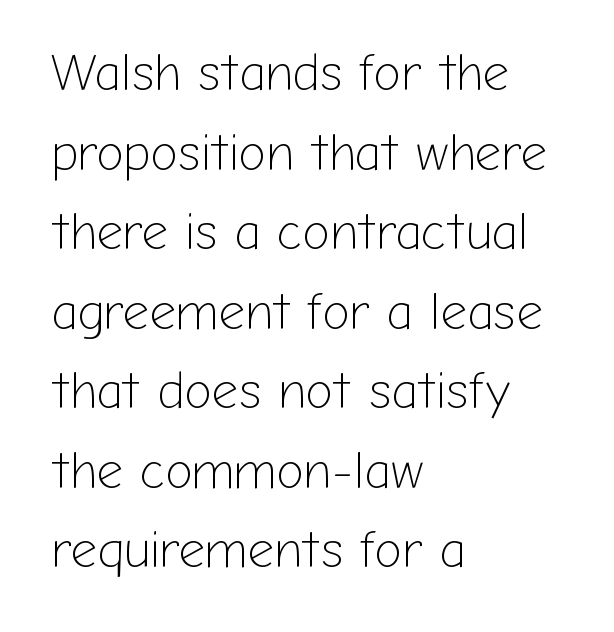
One glance says typical: line gaps are just what's usual. Where is the straight margin? On the left. The letterforms sit at book weight or below. Tall strokes in this sample are plumb rather than angled. Honestly, there is no underline to notice here at all. Typographically, this falls in the sans-serif category.
